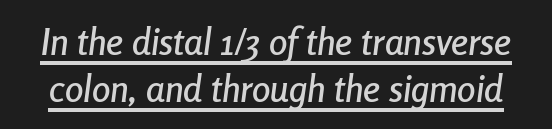
Is this a fixed-width face? No — the glyphs have proportional, varying widths. These characters rest on top of a visible drawn line. Is the letter spacing exaggerated? No — it looks like the ordinary default. If you measured baseline to baseline, you'd find a middling distance. Observe the lean: these are italic letterforms.
